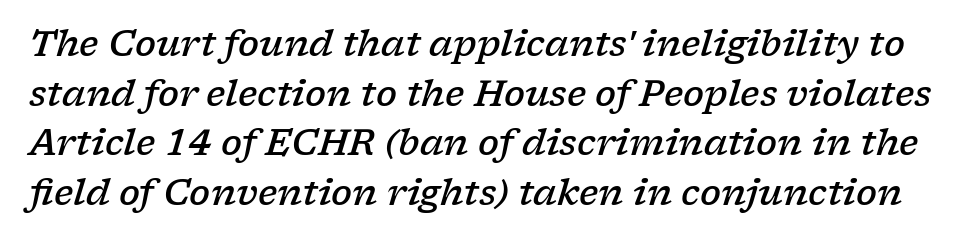
{"serif": "yes", "italic": "yes", "lean": "right", "slant_degrees": 17, "bold": "semi", "weight": "semibold", "width": "wide", "stroke_contrast": "low", "x_height": "medium", "monospaced": "no", "underline": "no", "line_spacing": "normal", "line_spacing_ratio": 1.42, "letter_spacing": "normal", "letter_spacing_em": 0.0, "glyph_px": 35}
